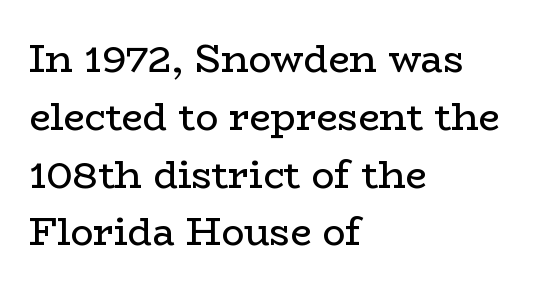
{"serif": "yes", "italic": "no", "bold": "no", "weight": "regular", "width": "wide", "stroke_contrast": "low", "x_height": "medium", "monospaced": "no", "underline": "no", "align": "left", "line_spacing": "normal", "line_spacing_ratio": 1.52, "letter_spacing": "normal", "letter_spacing_em": 0.0, "glyph_px": 38}
